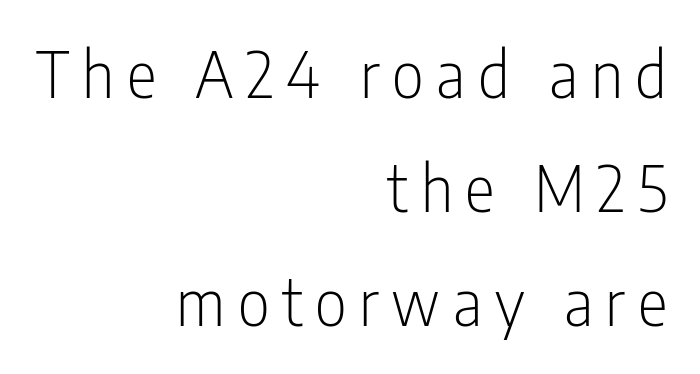
{"serif": "no", "italic": "no", "bold": "no", "weight": "light", "width": "condensed", "stroke_contrast": "low", "x_height": "medium", "monospaced": "no", "underline": "no", "align": "right", "line_spacing_ratio": 1.81, "letter_spacing": "wide", "letter_spacing_em": 0.2, "glyph_px": 63}
